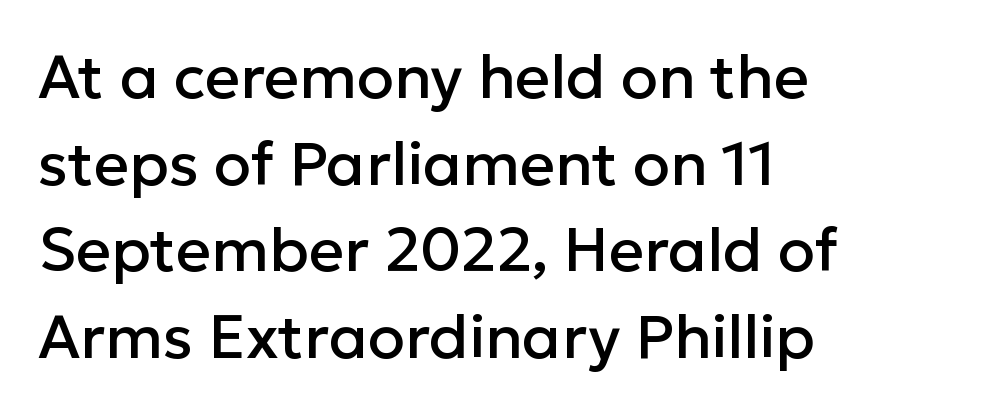
Q: Is the text italic (slanted)? A: No, it is upright.
Q: Is the typeface a serif or a sans-serif typeface? A: Sans-serif.
Q: Is the text underlined? A: No.
Q: How is the paragraph aligned? A: Left-aligned.
Q: Is the spacing between letters normal or unusually wide? A: Normal.
Q: Is the spacing between lines tight, normal or loose? A: Normal.
Q: Width (condensed, normal, or wide)? A: Normal.
Q: Stroke contrast? A: Low.
Q: x-height? A: Medium.
Q: Monospaced? A: No.
